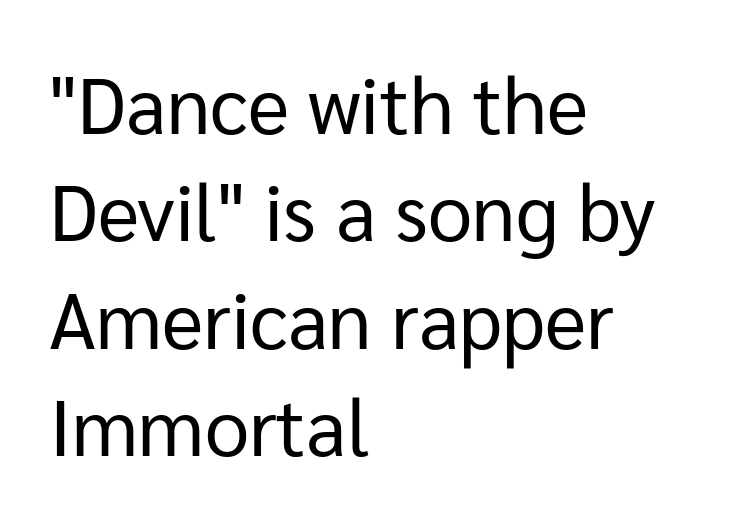
Q: Is the text bold? A: No.
Q: Is the text italic (slanted)? A: No, it is upright.
Q: Is the typeface a serif or a sans-serif typeface? A: Sans-serif.
Q: Is the text underlined? A: No.
Q: How is the paragraph aligned? A: Left-aligned.
Q: Is the spacing between letters normal or unusually wide? A: Normal.
Q: Is the spacing between lines tight, normal or loose? A: Normal.
Q: Width (condensed, normal, or wide)? A: Normal.
Q: Stroke contrast? A: Low.
Q: x-height? A: Medium.
Q: Monospaced? A: No.
